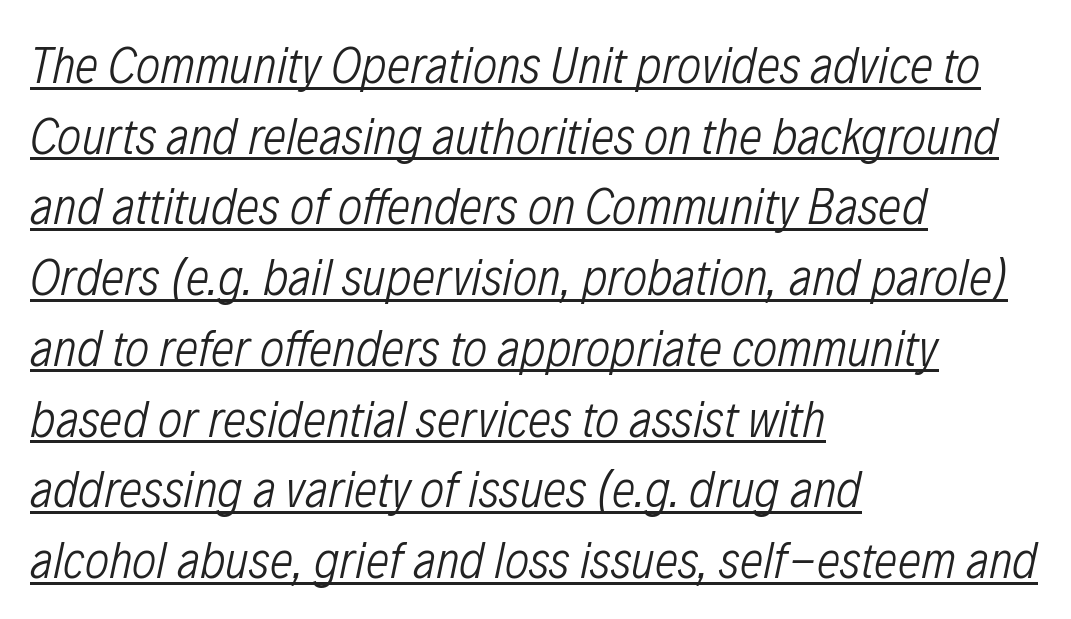
Q: Is the text bold? A: No.
Q: Is the text italic (slanted)? A: Yes, it leans right by about 12 degrees.
Q: Is the text underlined? A: Yes.
Q: How is the paragraph aligned? A: Left-aligned.
Q: Is the spacing between letters normal or unusually wide? A: Normal.
Q: Is the spacing between lines tight, normal or loose? A: Normal.
Q: Width (condensed, normal, or wide)? A: Condensed.
Q: Stroke contrast? A: Low.
Q: x-height? A: Medium.
Q: Monospaced? A: No.
